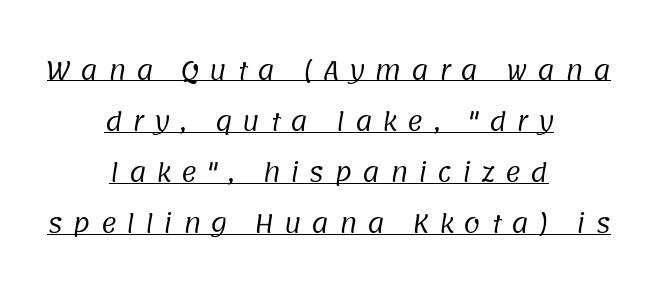
Q: Is the text bold? A: No.
Q: Is the text underlined? A: Yes.
Q: How is the paragraph aligned? A: Centered.
Q: Is the spacing between letters normal or unusually wide? A: Unusually wide.
Q: Is the spacing between lines tight, normal or loose? A: Loose.
